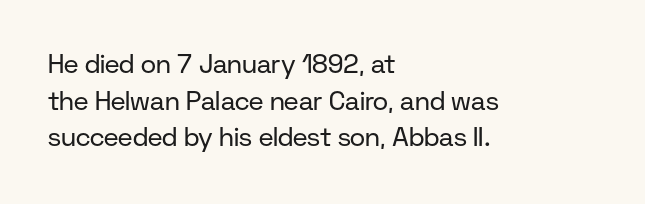
In CSS terms this would be text-align: left. The words here are not underlined. The font is comparable to plain body text, perhaps lighter. Every character sits straight up, as roman type does. The vertical gap from one line to the next is medium. Compared with typical body copy, the letter spacing here is the same.
